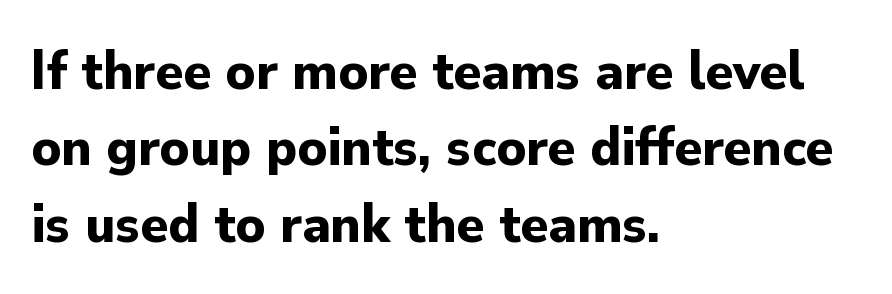
Q: Is the text bold? A: Yes.
Q: Is the text italic (slanted)? A: No, it is upright.
Q: Is the typeface a serif or a sans-serif typeface? A: Sans-serif.
Q: Is the text underlined? A: No.
Q: How is the paragraph aligned? A: Left-aligned.
Q: Is the spacing between letters normal or unusually wide? A: Normal.
Q: Is the spacing between lines tight, normal or loose? A: Normal.
Q: Width (condensed, normal, or wide)? A: Normal.
Q: Stroke contrast? A: Low.
Q: x-height? A: Small.
Q: Monospaced? A: No.
